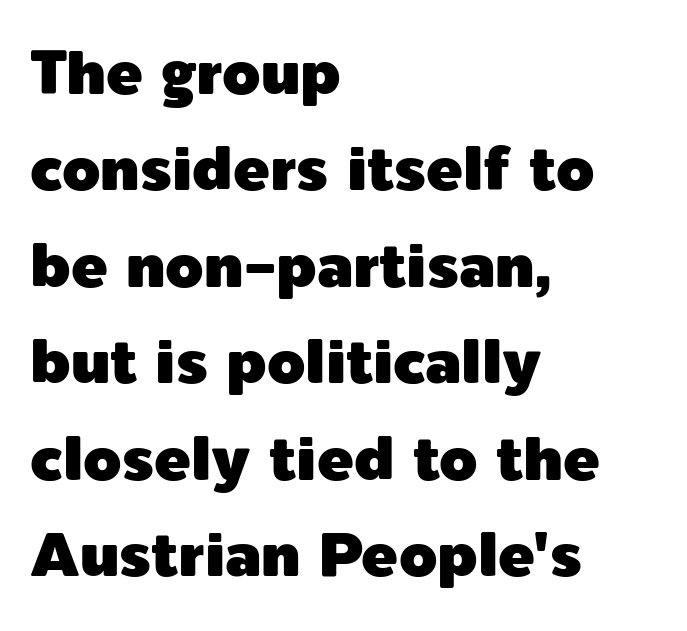
The image shows 61 px sans-serif type, upright; set left-aligned, normal line spacing (1.58x), normal letter spacing, not underlined; a medium x-height.
